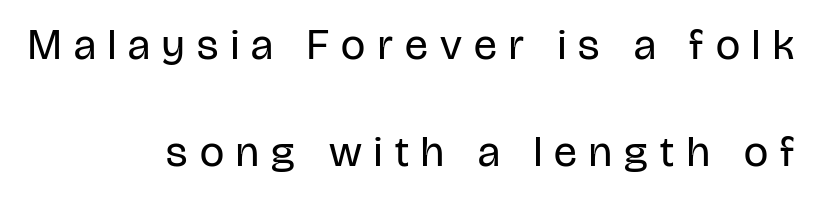
{"serif": "no", "italic": "no", "bold": "no", "weight": "regular", "width": "condensed", "stroke_contrast": "low", "x_height": "large", "monospaced": "no", "underline": "no", "align": "right", "line_spacing": "loose", "line_spacing_ratio": 2.49, "letter_spacing": "wide", "letter_spacing_em": 0.29, "glyph_px": 43}
